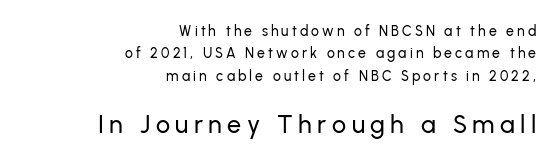
Q: Is the text italic (slanted)? A: No, it is upright.
Q: Is the text underlined? A: No.
Q: How is the paragraph aligned? A: Right-aligned.
Q: Is the spacing between letters normal or unusually wide? A: Unusually wide.
Q: Is the spacing between lines tight, normal or loose? A: Normal.
Q: Which block of text is set in a larger size, the first (top) or the second (bottom)? A: The second (bottom) one.
